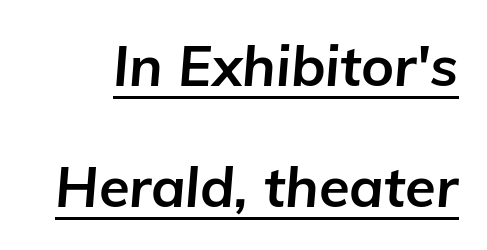
{"italic": "yes", "lean": "right", "slant_degrees": 5, "bold": "yes", "weight": "bold", "width": "normal", "stroke_contrast": "low", "x_height": "medium", "monospaced": "no", "underline": "yes", "line_spacing": "loose", "line_spacing_ratio": 2.16, "letter_spacing": "normal", "letter_spacing_em": 0.0, "glyph_px": 56}
